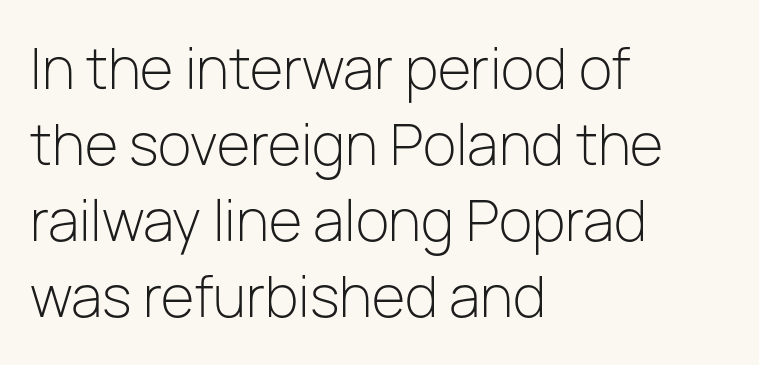
{"serif": "no", "italic": "no", "bold": "no", "weight": "light", "width": "normal", "stroke_contrast": "low", "x_height": "medium", "monospaced": "no", "underline": "no", "align": "left", "line_spacing": "normal", "line_spacing_ratio": 1.38, "letter_spacing": "normal", "letter_spacing_em": 0.0, "glyph_px": 55}
